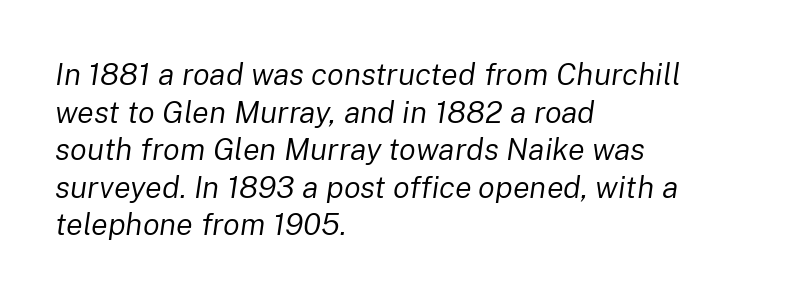
Q: Is the text bold? A: No.
Q: Is the text italic (slanted)? A: Yes, it leans right by about 8 degrees.
Q: Is the text underlined? A: No.
Q: How is the paragraph aligned? A: Left-aligned.
Q: Is the spacing between letters normal or unusually wide? A: Normal.
Q: Width (condensed, normal, or wide)? A: Normal.
Q: Stroke contrast? A: Low.
Q: x-height? A: Medium.
Q: Monospaced? A: No.
